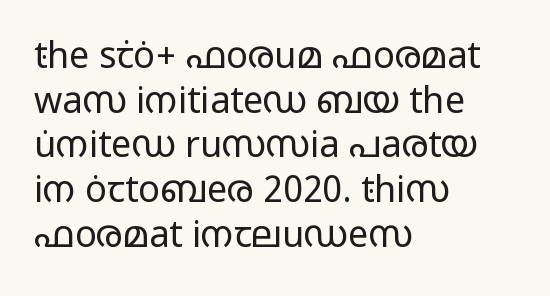
{"serif": "no", "italic": "no", "bold": "no", "weight": "regular", "width": "wide", "stroke_contrast": "low", "x_height": "medium", "monospaced": "no", "underline": "no", "align": "left", "line_spacing_ratio": 1.24, "letter_spacing": "normal", "letter_spacing_em": 0.0, "glyph_px": 36}
